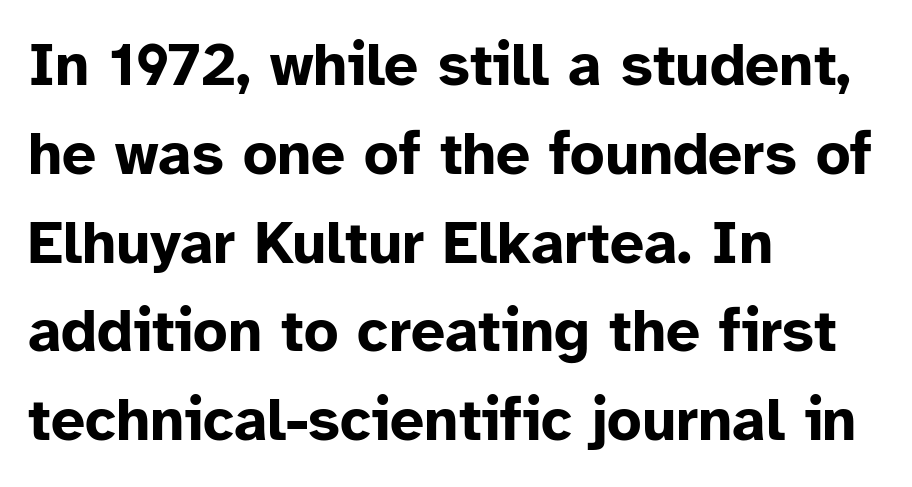
How are the letters spaced? Ordinarily, with no added tracking. Check the space under the baseline: it is left empty. I'd call this a sans setting — the letters go barefoot. Character widths vary here, with narrow letters taking less room than wide ones. Heavy, bold letterforms.
